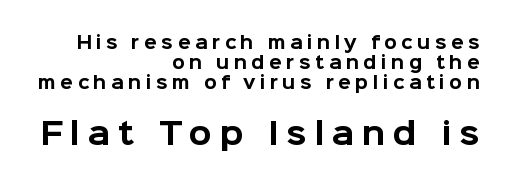
{"serif": "no", "italic": "no", "bold": "yes", "weight": "bold", "width": "normal", "stroke_contrast": "low", "x_height": "medium", "monospaced": "no", "underline": "no", "align": "right", "line_spacing_ratio": 1.19, "letter_spacing": "wide", "letter_spacing_em": 0.25, "larger_block": "second", "size_ratio": 1.76, "glyph_px": 30}
